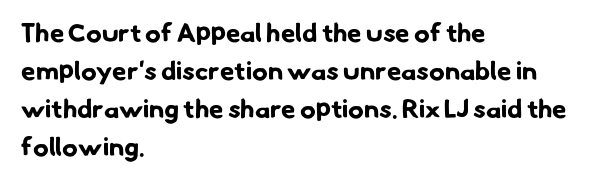
Q: Is the text bold? A: Yes.
Q: Is the text underlined? A: No.
Q: How is the paragraph aligned? A: Left-aligned.
Q: Is the spacing between letters normal or unusually wide? A: Normal.
Q: Is the spacing between lines tight, normal or loose? A: Normal.
